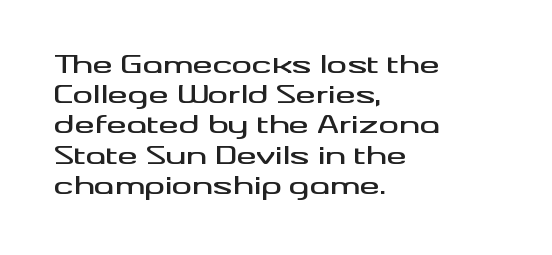
{"italic": "no", "underline": "no", "align": "left", "line_spacing_ratio": 1.21, "letter_spacing": "normal", "letter_spacing_em": 0.0, "glyph_px": 25}
